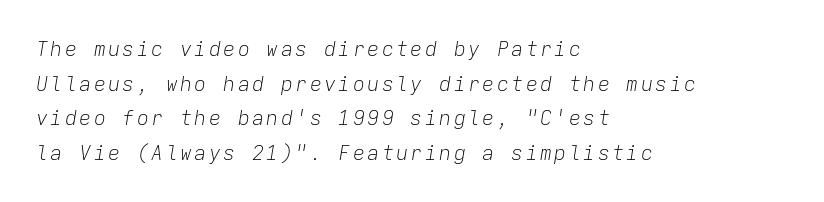
{"italic": "yes", "lean": "right", "slant_degrees": 9, "bold": "no", "underline": "no", "align": "left", "line_spacing_ratio": 1.73, "glyph_px": 20}
